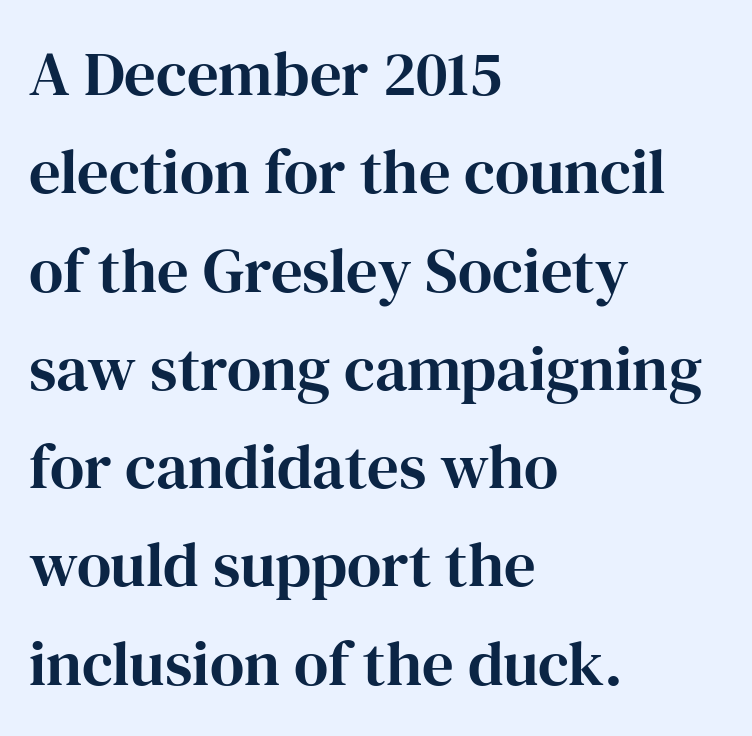
{"serif": "yes", "italic": "no", "width": "normal", "stroke_contrast": "high", "x_height": "medium", "monospaced": "no", "underline": "no", "align": "left", "line_spacing": "normal", "line_spacing_ratio": 1.56, "letter_spacing": "normal", "letter_spacing_em": 0.0, "glyph_px": 63}
